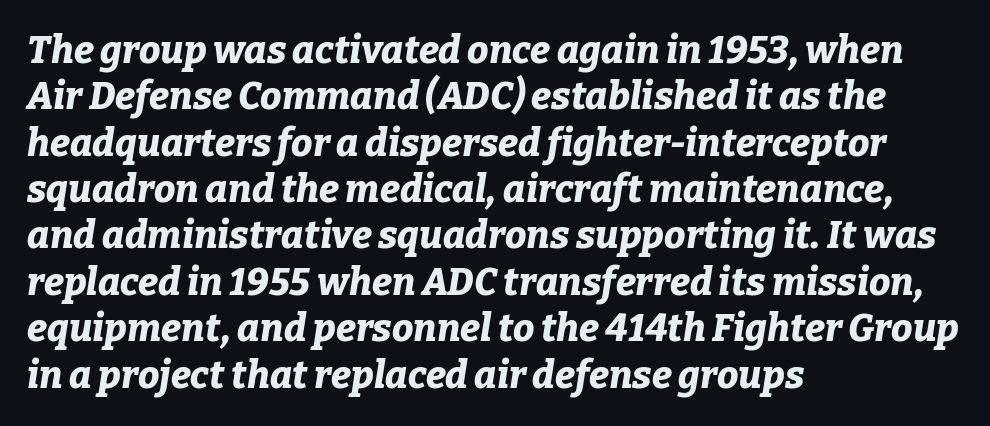
The image shows 38 px bold type, italic (leaning right); set left-aligned, line spacing 1.22x, normal letter spacing, not underlined; low stroke contrast and a medium x-height.
